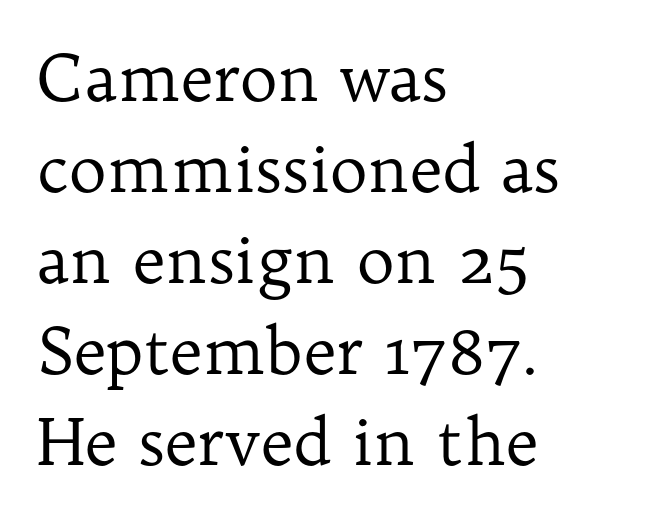
The image shows 64 px regular-weight serif type, upright; set left-aligned, normal line spacing (1.42x), normal letter spacing, not underlined; low stroke contrast and a medium x-height.
